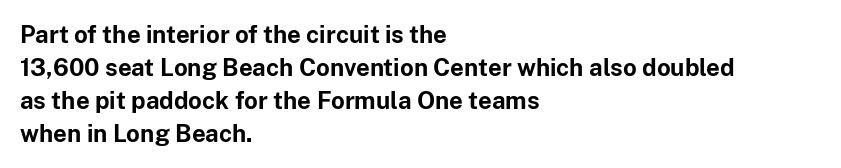
{"italic": "no", "bold": "yes", "underline": "no", "align": "left", "line_spacing": "normal", "line_spacing_ratio": 1.37, "letter_spacing": "normal", "letter_spacing_em": 0.0, "glyph_px": 24}
